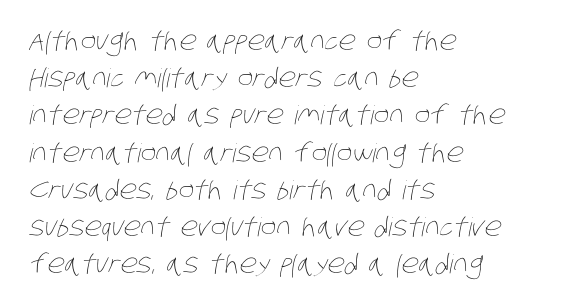
Q: Is the text bold? A: No.
Q: Is the text underlined? A: No.
Q: How is the paragraph aligned? A: Left-aligned.
Q: Is the spacing between letters normal or unusually wide? A: Normal.
Q: Is the spacing between lines tight, normal or loose? A: Normal.
